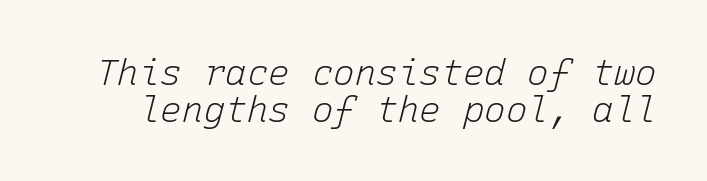
Q: Is the text bold? A: No.
Q: Is the text italic (slanted)? A: Yes, it leans right by about 15 degrees.
Q: Is the text underlined? A: No.
Q: Is the spacing between letters normal or unusually wide? A: Normal.
Q: Is the spacing between lines tight, normal or loose? A: Tight.
Q: Width (condensed, normal, or wide)? A: Normal.
Q: Stroke contrast? A: Low.
Q: x-height? A: Medium.
Q: Monospaced? A: Yes.
